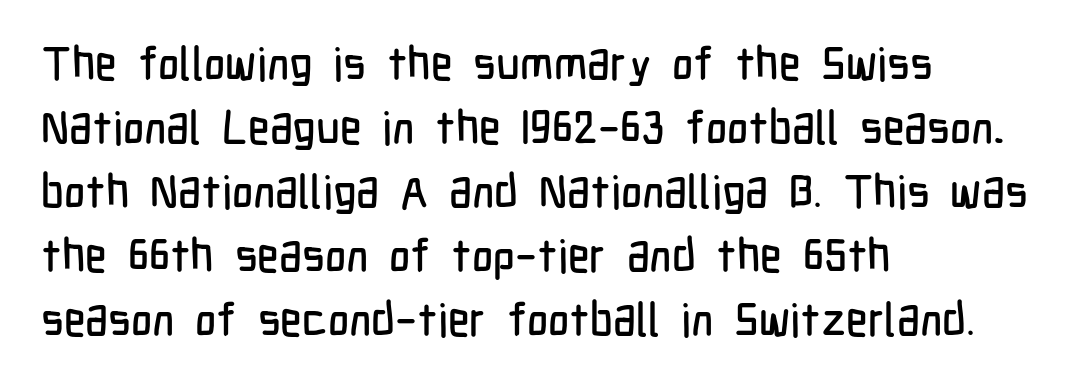
The image shows 46 px condensed sans-serif type, upright; set left-aligned, normal line spacing (1.39x), normal letter spacing, not underlined; low stroke contrast and a medium x-height.
